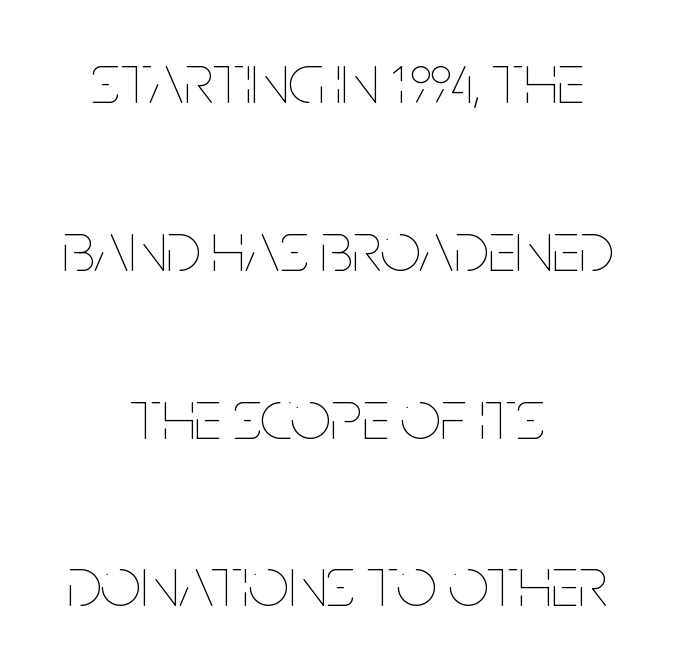
Q: Is the text bold? A: No.
Q: Is the text italic (slanted)? A: No, it is upright.
Q: Is the text underlined? A: No.
Q: How is the paragraph aligned? A: Centered.
Q: Is the spacing between letters normal or unusually wide? A: Normal.
Q: Is the spacing between lines tight, normal or loose? A: Loose.
Q: Width (condensed, normal, or wide)? A: Condensed.
Q: Stroke contrast? A: Low.
Q: x-height? A: Large.
Q: Monospaced? A: No.
